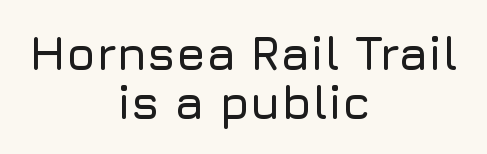
Q: Is the text italic (slanted)? A: No, it is upright.
Q: Is the typeface a serif or a sans-serif typeface? A: Sans-serif.
Q: Is the text underlined? A: No.
Q: How is the paragraph aligned? A: Centered.
Q: Is the spacing between letters normal or unusually wide? A: Normal.
Q: Is the spacing between lines tight, normal or loose? A: Tight.
Q: Width (condensed, normal, or wide)? A: Normal.
Q: Stroke contrast? A: Low.
Q: x-height? A: Medium.
Q: Monospaced? A: No.
